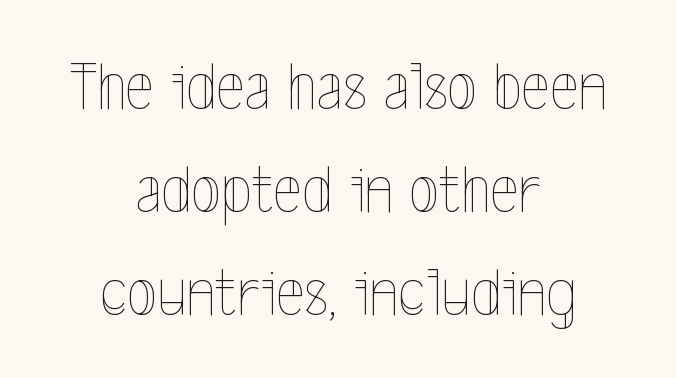
The image shows 69 px thin, condensed type, upright; set centered, normal line spacing (1.49x), normal letter spacing, not underlined; a medium x-height.
